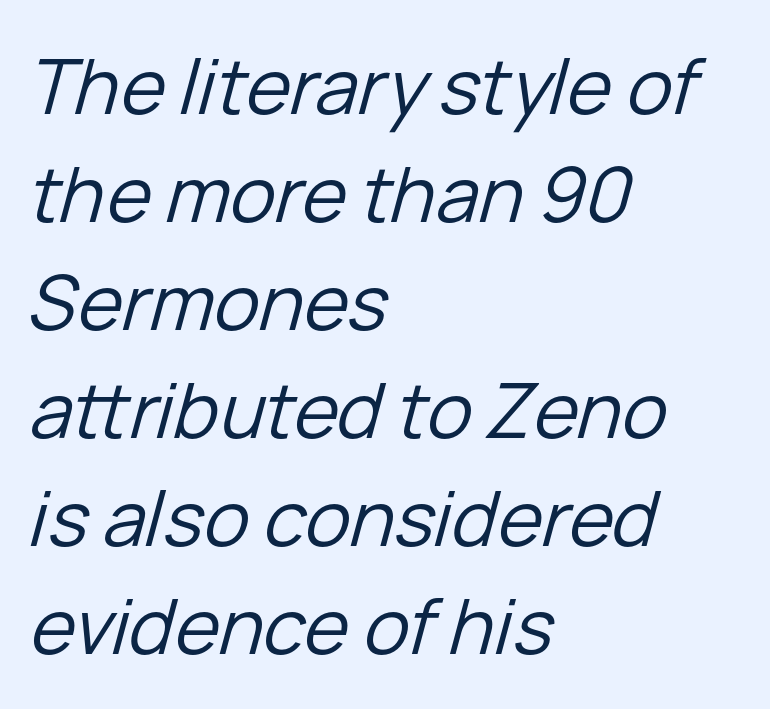
The image shows 76 px regular-weight type, italic (leaning right); set left-aligned, normal line spacing (1.42x), normal letter spacing, not underlined; low stroke contrast and a medium x-height.
